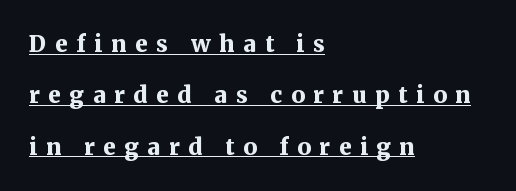
{"italic": "no", "bold": "yes", "underline": "yes", "align": "left", "line_spacing": "loose", "line_spacing_ratio": 2.23, "letter_spacing": "wide", "letter_spacing_em": 0.37, "glyph_px": 23}
